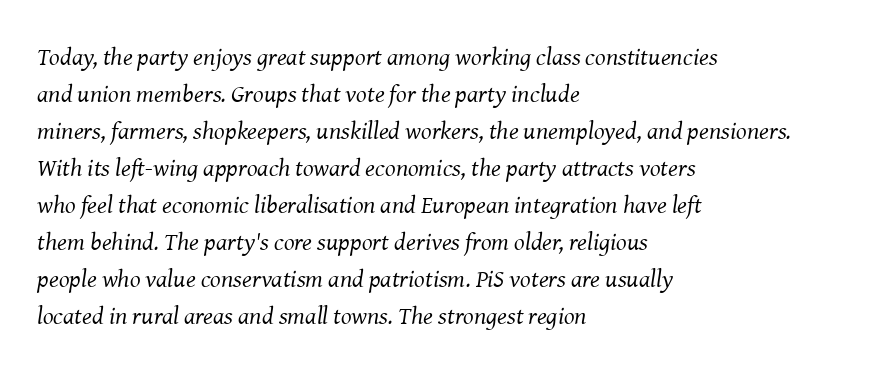
Q: Is the text bold? A: No.
Q: Is the text italic (slanted)? A: Yes, it leans right by about 8 degrees.
Q: Is the text underlined? A: No.
Q: How is the paragraph aligned? A: Left-aligned.
Q: Is the spacing between letters normal or unusually wide? A: Normal.
Q: Is the spacing between lines tight, normal or loose? A: Normal.
